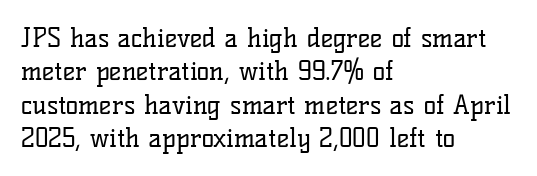
Q: Is the text bold? A: No.
Q: Is the text italic (slanted)? A: No, it is upright.
Q: Is the text underlined? A: No.
Q: How is the paragraph aligned? A: Left-aligned.
Q: Is the spacing between letters normal or unusually wide? A: Normal.
Q: Is the spacing between lines tight, normal or loose? A: Normal.
